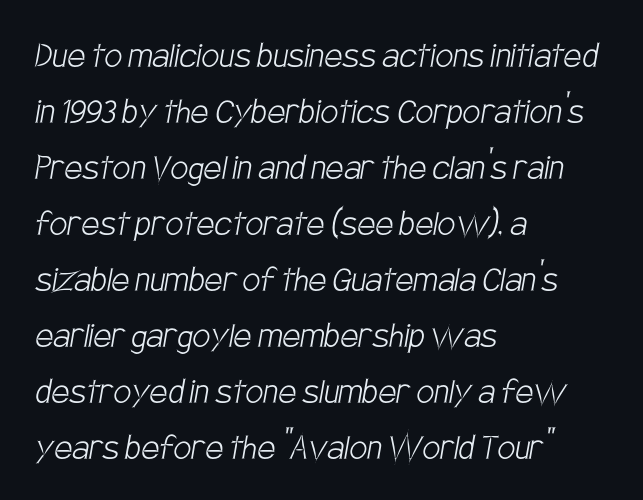
The image shows 40 px light, condensed sans-serif type; set left-aligned, normal line spacing (1.4x), normal letter spacing, not underlined; low stroke contrast and a large x-height.
